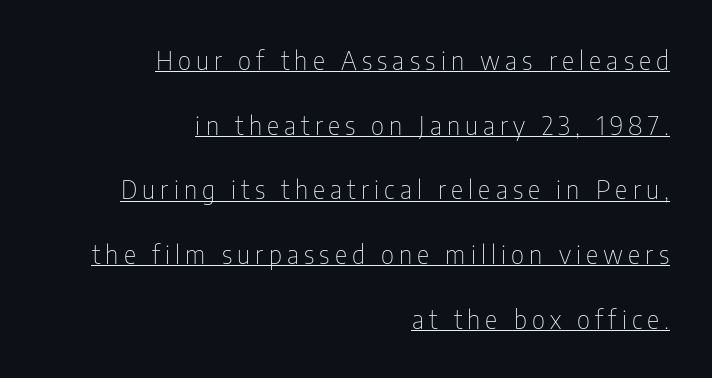
{"italic": "no", "bold": "no", "underline": "yes", "align": "right", "line_spacing": "loose", "line_spacing_ratio": 2.49, "letter_spacing": "wide", "letter_spacing_em": 0.2, "glyph_px": 26}
